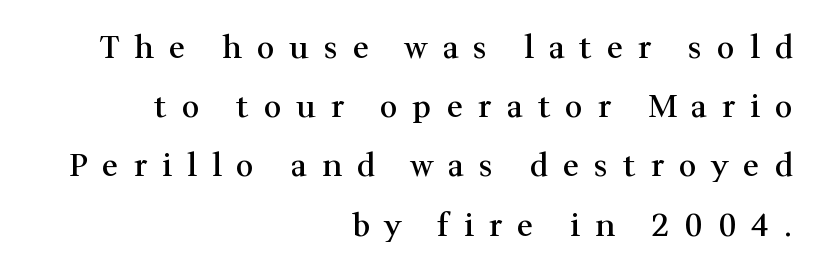
The image shows 31 px semibold serif type, upright; set right-aligned, loose line spacing (1.91x), unusually wide letter spacing (+0.49 em), not underlined; medium stroke contrast and a medium x-height.
